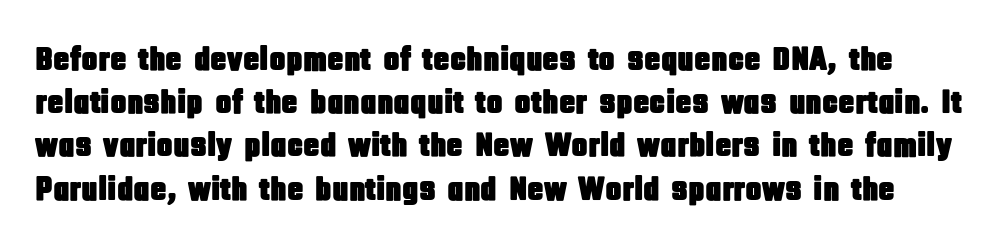
{"serif": "no", "italic": "no", "width": "condensed", "stroke_contrast": "low", "x_height": "large", "monospaced": "no", "underline": "no", "line_spacing": "normal", "line_spacing_ratio": 1.27, "letter_spacing": "normal", "letter_spacing_em": 0.0, "glyph_px": 34}
